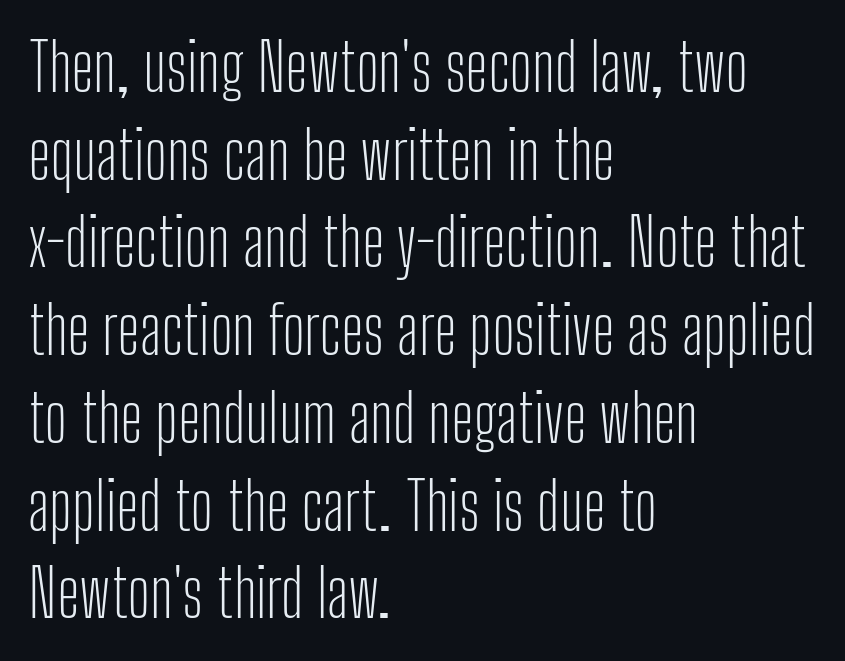
The image shows 65 px light, condensed sans-serif type, upright; set left-aligned, normal line spacing (1.35x), normal letter spacing, not underlined; low stroke contrast and a medium x-height.
